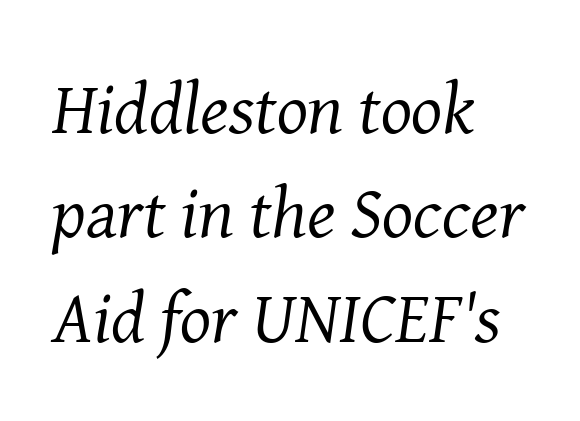
The image shows 73 px regular-weight serif type, italic (leaning right); set left-aligned, normal line spacing (1.43x), normal letter spacing, not underlined; medium stroke contrast and a medium x-height.
